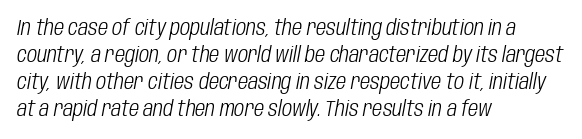
Weight: regular or lighter. The letterforms sit shoulder to shoulder at normal distance. A student would call this left alignment; a typographer would say flush left, rag right. You can tell it's italic because the verticals aren't actually vertical.
